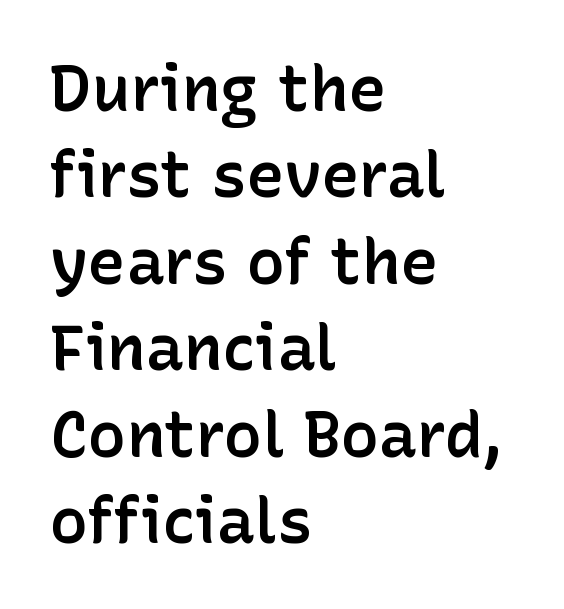
{"serif": "no", "italic": "no", "bold": "semi", "weight": "semibold", "width": "normal", "stroke_contrast": "low", "x_height": "medium", "monospaced": "no", "underline": "no", "align": "left", "line_spacing": "normal", "line_spacing_ratio": 1.35, "letter_spacing": "normal", "letter_spacing_em": 0.0, "glyph_px": 64}
